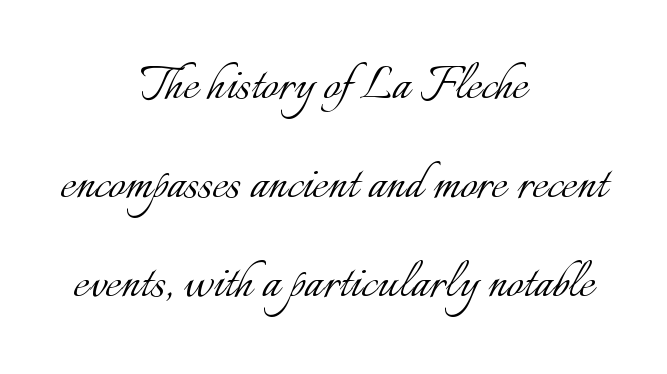
The image shows 59 px light type; set centered, normal line spacing (1.68x), normal letter spacing, not underlined; low stroke contrast and a small x-height.
